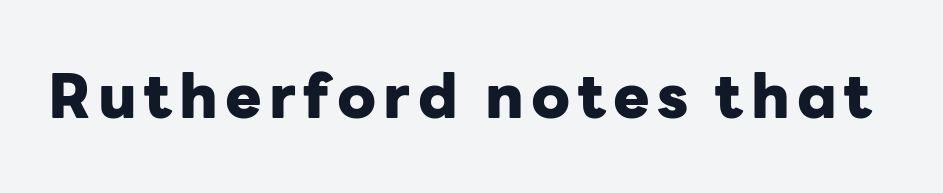
Q: Is the text bold? A: Yes.
Q: Is the text italic (slanted)? A: No, it is upright.
Q: Is the typeface a serif or a sans-serif typeface? A: Sans-serif.
Q: Is the text underlined? A: No.
Q: Width (condensed, normal, or wide)? A: Normal.
Q: Stroke contrast? A: Low.
Q: x-height? A: Medium.
Q: Monospaced? A: No.
